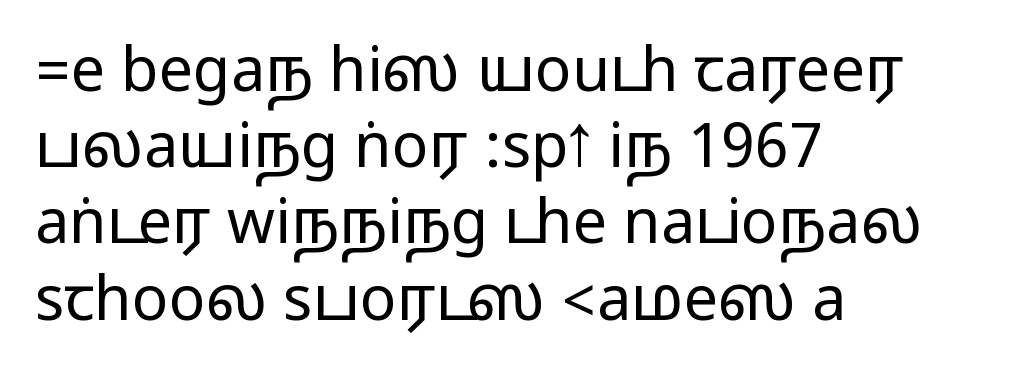
Beneath every word, the page is bare. Unlike italic type, these characters show no tilt at all. These lines are composed in type without serifs. Honestly, the row spacing looks completely unremarkable. The paragraph shown leans on its left margin. Looks like regular typesetting: each glyph gets only the width it needs.
